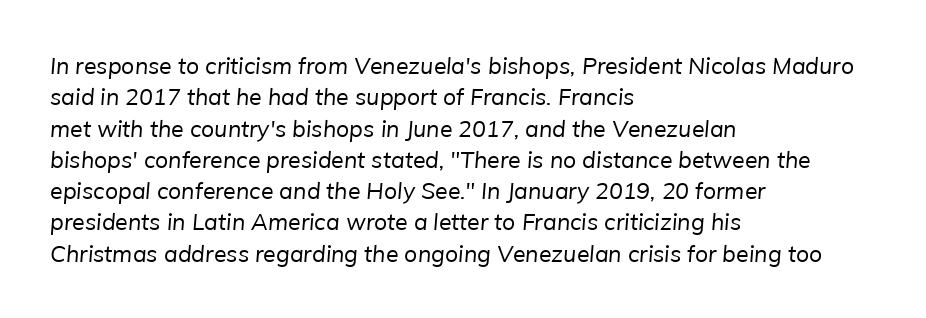
The image shows 23 px text type; set left-aligned, normal line spacing (1.36x), normal letter spacing, not underlined.
